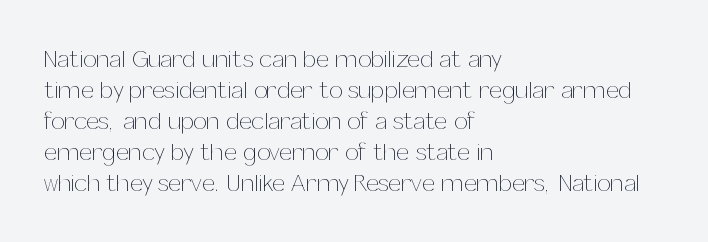
The image shows 24 px text type, upright; set left-aligned, normal line spacing (1.29x), normal letter spacing, not underlined.
